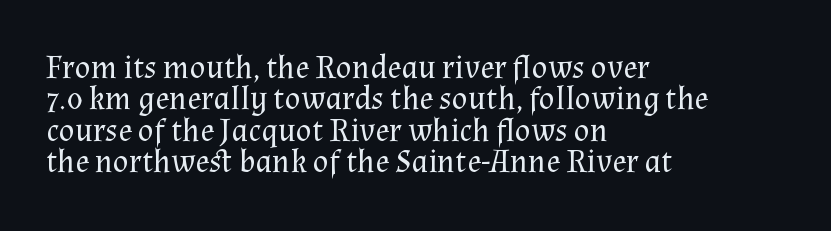
Between one letter and the next there's only the usual sliver of space. These glyphs show unthickened strokes, regular width or finer. Proportional: the letters do not fall into vertical columns.
